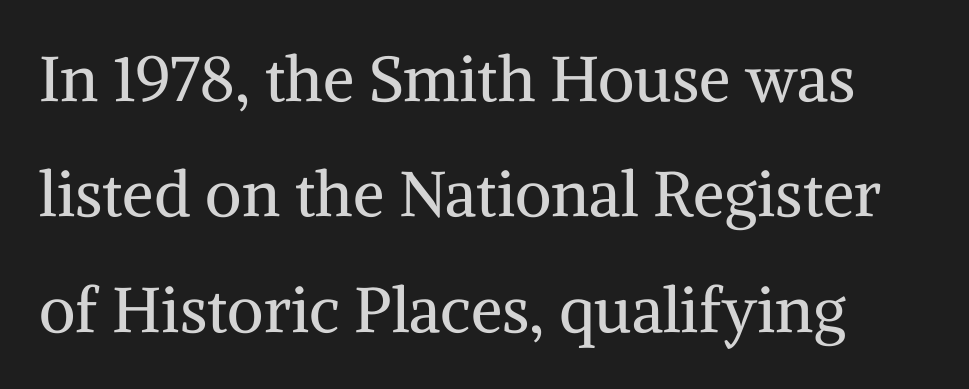
The image shows 63 px regular-weight serif type, upright; set line spacing 1.83x, normal letter spacing, not underlined; medium stroke contrast and a medium x-height.
